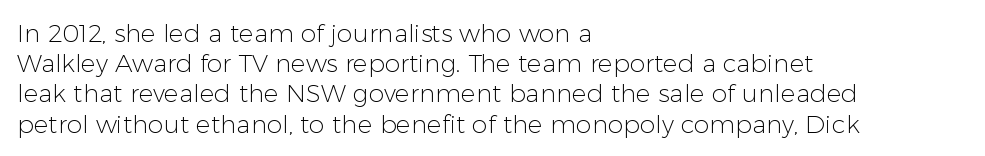
The image shows 25 px text type, upright; set left-aligned, line spacing 1.21x, normal letter spacing, not underlined.
